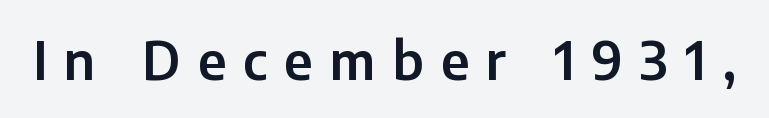
The image shows 52 px sans-serif type, upright; set unusually wide letter spacing (+0.33 em), not underlined; low stroke contrast and a medium x-height.
